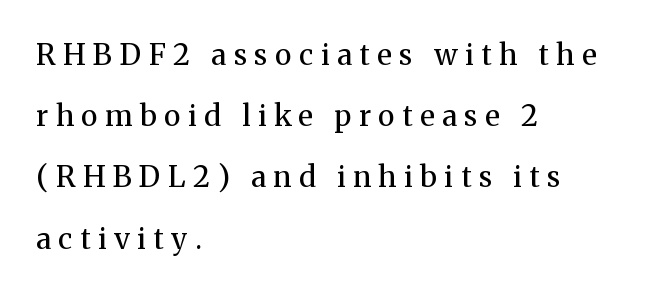
Loosely led — the rows are spread out. Substantial extra tracking has been applied to these lines. This is roman type, the default non-slanted kind. Descenders hang freely into open space.
